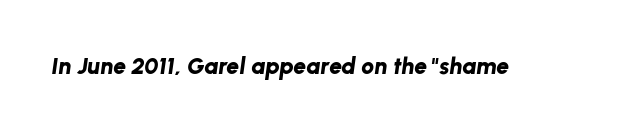
{"italic": "yes", "lean": "right", "slant_degrees": 8, "bold": "yes", "underline": "no", "letter_spacing": "normal", "letter_spacing_em": 0.0, "glyph_px": 23}
